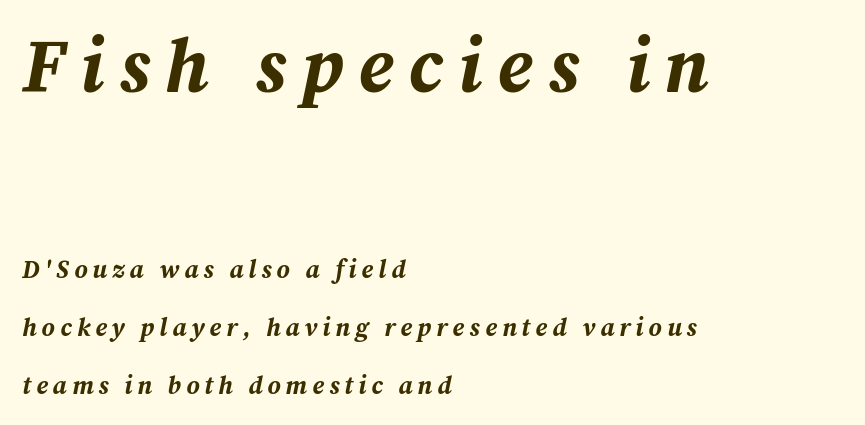
{"italic": "yes", "lean": "right", "slant_degrees": 12, "bold": "yes", "weight": "bold", "width": "normal", "stroke_contrast": "medium", "x_height": "medium", "monospaced": "no", "underline": "no", "align": "left", "line_spacing": "loose", "line_spacing_ratio": 2.31, "letter_spacing": "wide", "letter_spacing_em": 0.2, "larger_block": "first", "size_ratio": 3.0, "glyph_px": 75}
